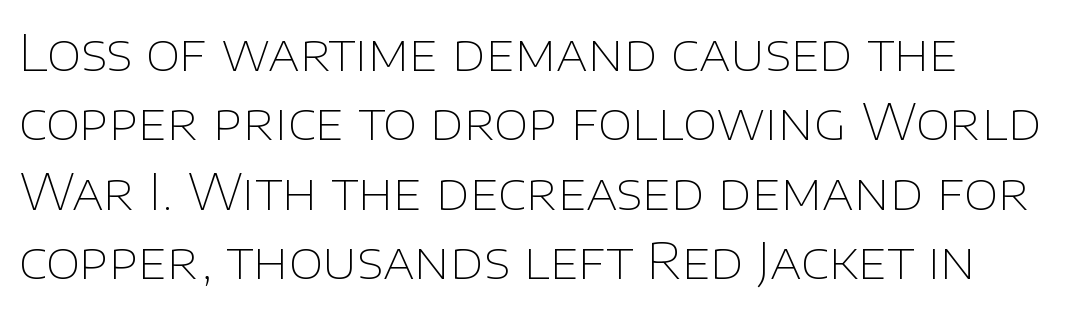
Q: Is the text bold? A: No.
Q: Is the text italic (slanted)? A: No, it is upright.
Q: Is the typeface a serif or a sans-serif typeface? A: Sans-serif.
Q: Is the text underlined? A: No.
Q: How is the paragraph aligned? A: Left-aligned.
Q: Is the spacing between letters normal or unusually wide? A: Normal.
Q: Is the spacing between lines tight, normal or loose? A: Normal.
Q: Width (condensed, normal, or wide)? A: Normal.
Q: Stroke contrast? A: Low.
Q: x-height? A: Large.
Q: Monospaced? A: No.
